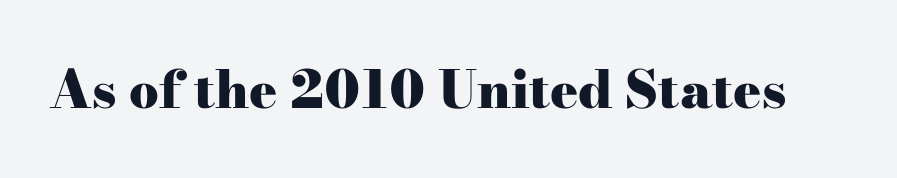
The image shows 52 px heavy, wide serif type, upright; set normal letter spacing, not underlined; high stroke contrast and a small x-height.
